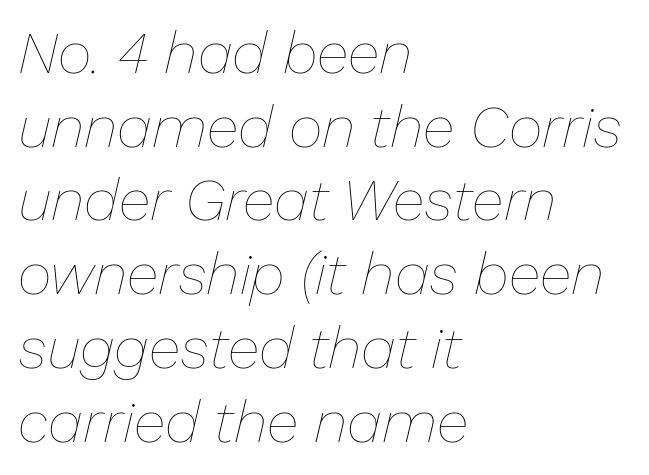
Q: Is the text bold? A: No.
Q: Is the text italic (slanted)? A: Yes, it leans right by about 13 degrees.
Q: Is the text underlined? A: No.
Q: How is the paragraph aligned? A: Left-aligned.
Q: Is the spacing between letters normal or unusually wide? A: Normal.
Q: Is the spacing between lines tight, normal or loose? A: Normal.
Q: Width (condensed, normal, or wide)? A: Normal.
Q: Stroke contrast? A: Low.
Q: x-height? A: Medium.
Q: Monospaced? A: No.
